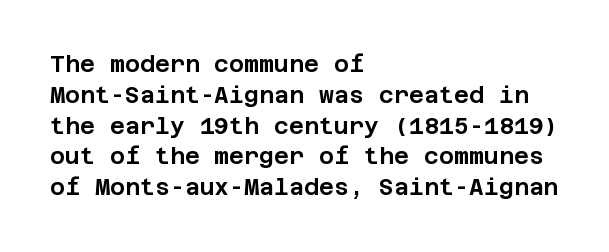
{"italic": "no", "underline": "no", "align": "left", "line_spacing": "normal", "line_spacing_ratio": 1.34, "letter_spacing": "normal", "letter_spacing_em": 0.0, "glyph_px": 23}
